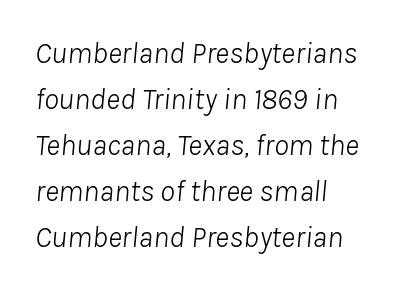
{"italic": "yes", "lean": "right", "slant_degrees": 8, "bold": "no", "weight": "light", "width": "normal", "stroke_contrast": "low", "x_height": "medium", "monospaced": "no", "underline": "no", "align": "left", "line_spacing": "normal", "line_spacing_ratio": 1.53, "letter_spacing": "normal", "letter_spacing_em": 0.0, "glyph_px": 30}
